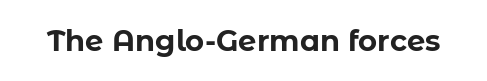
Q: Is the text bold? A: Yes.
Q: Is the text italic (slanted)? A: No, it is upright.
Q: Is the typeface a serif or a sans-serif typeface? A: Sans-serif.
Q: Is the text underlined? A: No.
Q: Is the spacing between letters normal or unusually wide? A: Normal.
Q: Width (condensed, normal, or wide)? A: Normal.
Q: Stroke contrast? A: Low.
Q: x-height? A: Medium.
Q: Monospaced? A: No.
